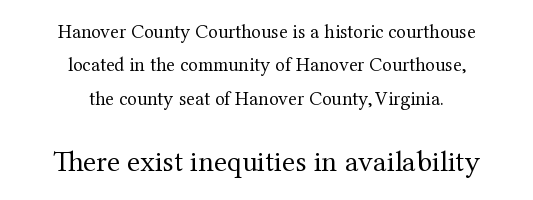
Nothing heavy about these letters — not bold at all. A normal amount of white space separates one row of letters from the next. The face used here is seriffed, in the tradition of book romans. This is roman type, the default non-slanted kind. The passage shown is not underscored anywhere. The paragraph has two soft edges and a firm central axis.
